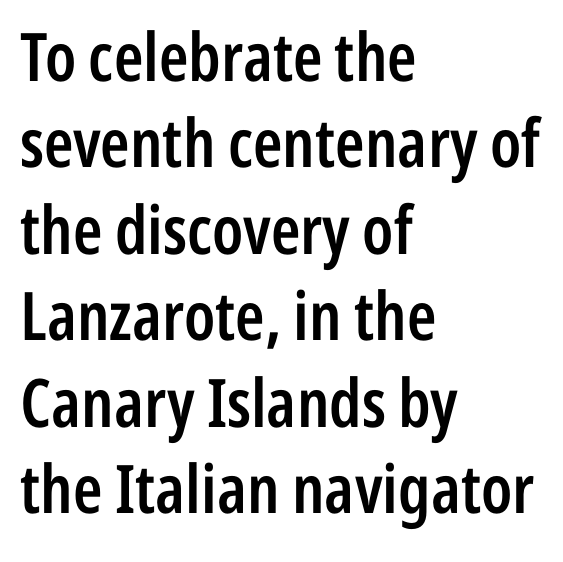
The image shows 67 px semibold, condensed sans-serif type, upright; set left-aligned, normal line spacing (1.29x), normal letter spacing, not underlined; low stroke contrast and a medium x-height.
